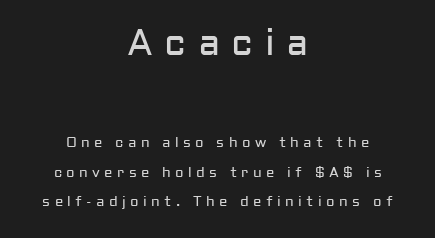
The image shows 37 px regular-weight sans-serif type, upright; set centered, loose line spacing (2.12x), unusually wide letter spacing (+0.31 em), not underlined; the first (top) block is 2.64x larger; low stroke contrast and a medium x-height.
